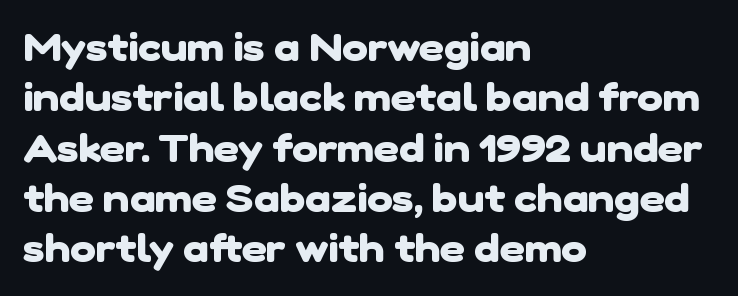
The image shows 39 px heavy sans-serif type; set left-aligned, normal line spacing (1.29x), normal letter spacing, not underlined; low stroke contrast and a medium x-height.
